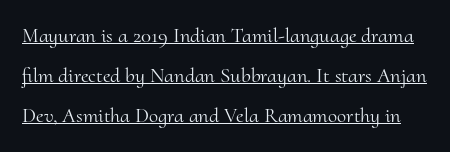
The image shows 21 px text type, upright; set loose line spacing (1.91x), normal letter spacing, underlined.
